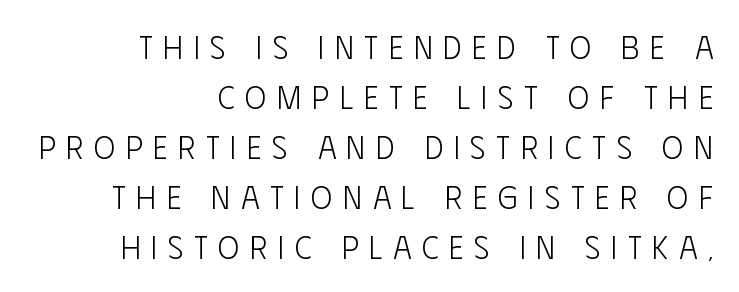
The passage shown is not underscored anywhere. The tracking jumps out immediately: characters are airy and widely separated. If you drew a ruler down the right edge, every line would touch it. The letters advance in unequal steps, a hallmark of proportional type. Unbolded letterforms with no extra heft. Letterform terminals end flat and unadorned throughout the passage.
